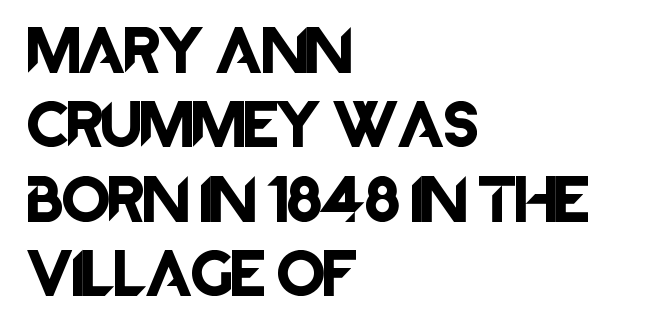
{"serif": "no", "italic": "no", "width": "normal", "stroke_contrast": "low", "x_height": "large", "monospaced": "no", "underline": "no", "align": "left", "line_spacing": "normal", "line_spacing_ratio": 1.55, "letter_spacing": "normal", "letter_spacing_em": 0.0, "glyph_px": 48}
